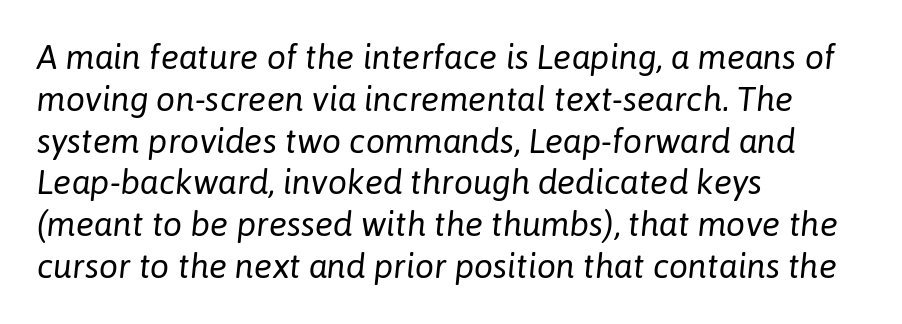
Notice how the stems are inclined rather than vertical — that's the hallmark of italics. Typeset ragged right — the left edge is the straight one. Vertical stems look standard width or narrower in stroke. The string is rendered with underlining switched off. Default kerning and tracking; the words read as compact shapes.
